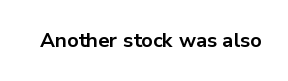
{"italic": "no", "bold": "yes", "underline": "no", "letter_spacing": "normal", "letter_spacing_em": 0.0, "glyph_px": 20}
